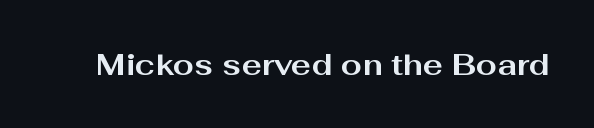
The letters advance in unequal steps, a hallmark of proportional type. What stands out about the letter spacing? Nothing — it is the standard amount. Look at the bottom of the vertical strokes: they stop flat, with no serifs. No italicization has been applied; the sample stays upright. Descenders hang freely into open space.
